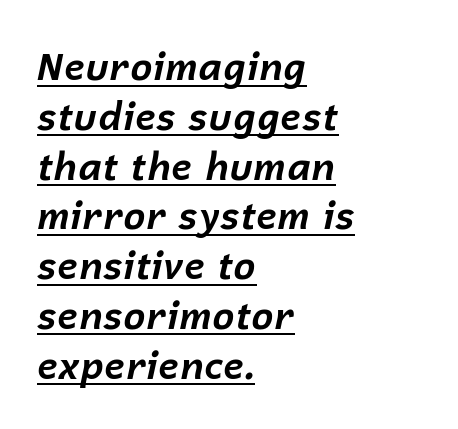
Each line starts at the same left margin while the right side varies. Weight: bold. Standard letterfit; no display-style spreading of the glyphs. Emphasis-style slanted type is in use. The block of text has a typical density, with ordinary space between rows. Underlining? Definitely there.
